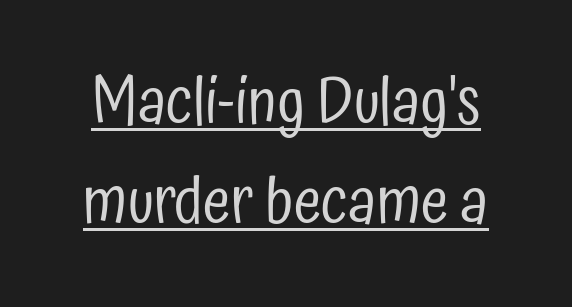
Q: Is the text bold? A: No.
Q: Is the text italic (slanted)? A: No, it is upright.
Q: Is the typeface a serif or a sans-serif typeface? A: Sans-serif.
Q: Is the text underlined? A: Yes.
Q: Is the spacing between letters normal or unusually wide? A: Normal.
Q: Is the spacing between lines tight, normal or loose? A: Normal.
Q: Width (condensed, normal, or wide)? A: Condensed.
Q: Stroke contrast? A: Low.
Q: x-height? A: Medium.
Q: Monospaced? A: No.
